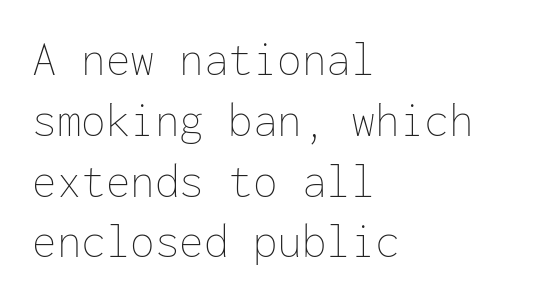
The words here are not underlined. Typeset ragged right — the left edge is the straight one. Monospaced: the letters line up in strict vertical columns. Here the glyphs are tracked normally, forming tight word shapes. The letterforms sit at book weight or below.
